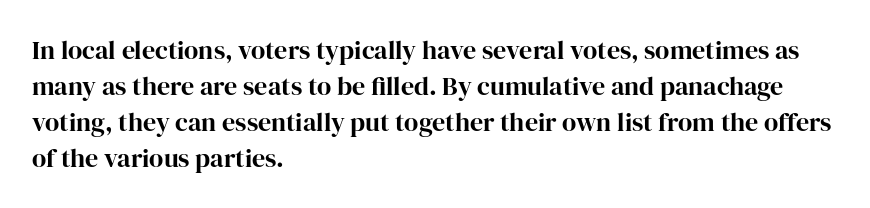
Q: Is the text italic (slanted)? A: No, it is upright.
Q: Is the text underlined? A: No.
Q: How is the paragraph aligned? A: Left-aligned.
Q: Is the spacing between letters normal or unusually wide? A: Normal.
Q: Is the spacing between lines tight, normal or loose? A: Normal.
